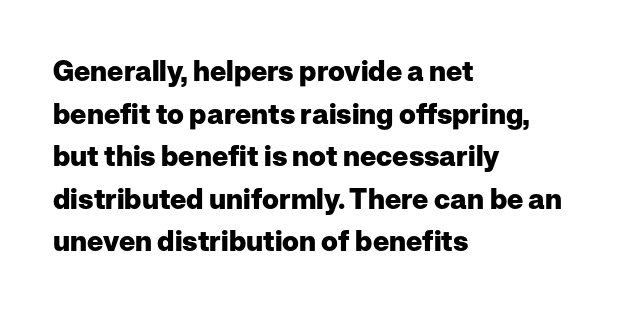
This sample uses an upright cut, with every glyph sitting square on the baseline. Typesetter's note: full bold, strokes at maximum text heaviness. The face used here is a sans, in the tradition of grotesques and geometrics. The foot of each line stays bare and open.
